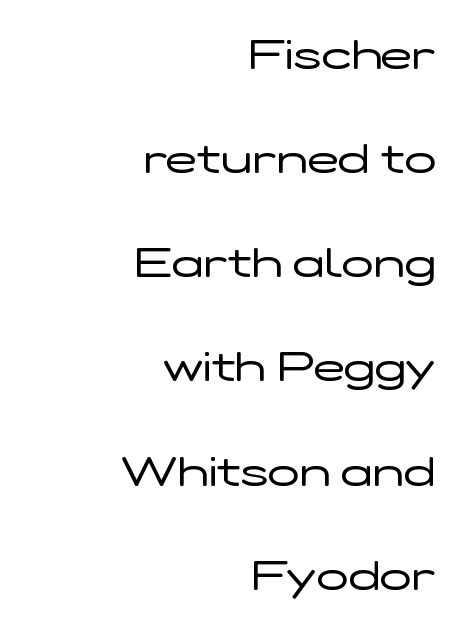
The image shows 42 px regular-weight, wide sans-serif type, upright; set right-aligned, loose line spacing (2.48x), normal letter spacing, not underlined; low stroke contrast and a medium x-height.
